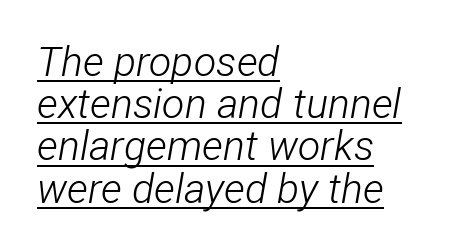
{"italic": "yes", "lean": "right", "slant_degrees": 12, "bold": "no", "weight": "light", "width": "condensed", "stroke_contrast": "low", "x_height": "medium", "monospaced": "no", "underline": "yes", "align": "left", "line_spacing": "tight", "line_spacing_ratio": 1.03, "letter_spacing": "normal", "letter_spacing_em": 0.0, "glyph_px": 41}
